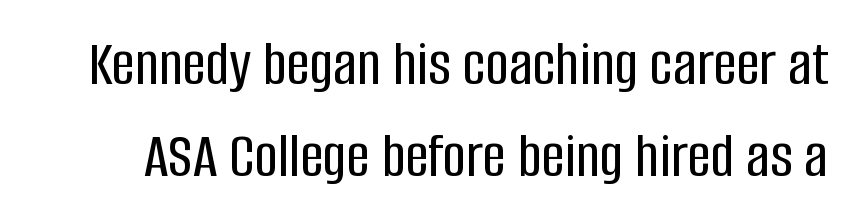
The image shows 65 px condensed sans-serif type, upright; set normal line spacing (1.41x), normal letter spacing, not underlined; low stroke contrast and a large x-height.
